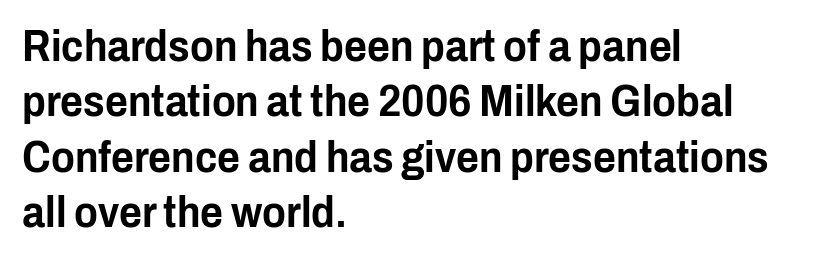
Check the space under the baseline: it is left empty. You could not count columns in this text — the font is proportionally spaced. Look at the tracking — it's just the regular setting, nothing added. Line beginnings align vertically; line endings do not. To sum up the face: it is a sans, with no serifs. The type sits square on the baseline with zero lean.
